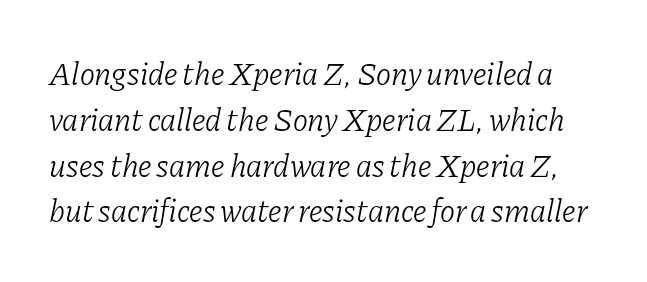
Q: Is the text bold? A: No.
Q: Is the text italic (slanted)? A: Yes, it leans right by about 11 degrees.
Q: Is the typeface a serif or a sans-serif typeface? A: Serif.
Q: Is the text underlined? A: No.
Q: Is the spacing between letters normal or unusually wide? A: Normal.
Q: Is the spacing between lines tight, normal or loose? A: Normal.
Q: Width (condensed, normal, or wide)? A: Normal.
Q: Stroke contrast? A: Low.
Q: x-height? A: Medium.
Q: Monospaced? A: No.
